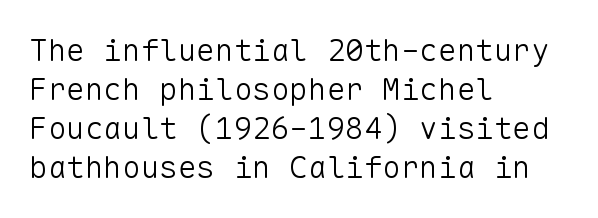
{"serif": "no", "italic": "no", "bold": "no", "weight": "light", "width": "normal", "stroke_contrast": "low", "x_height": "medium", "monospaced": "yes", "underline": "no", "align": "left", "line_spacing": "normal", "line_spacing_ratio": 1.26, "letter_spacing": "normal", "letter_spacing_em": 0.0, "glyph_px": 31}
